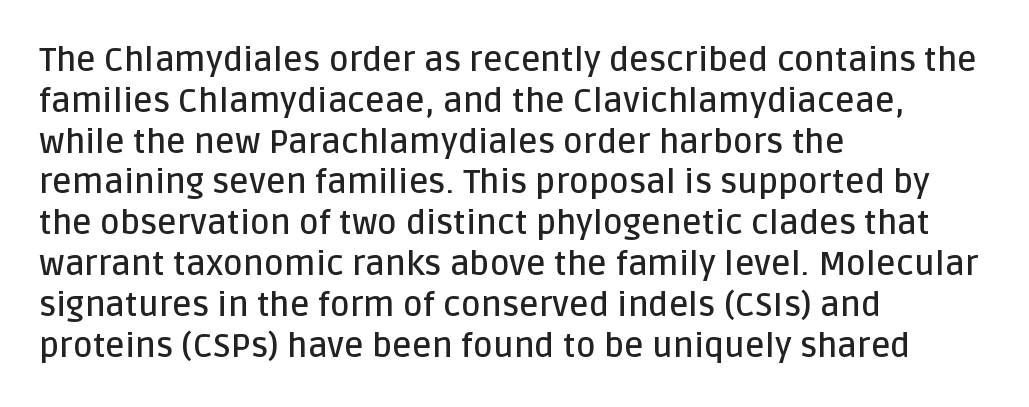
{"serif": "no", "italic": "no", "bold": "semi", "weight": "semibold", "width": "normal", "stroke_contrast": "low", "x_height": "large", "monospaced": "no", "underline": "no", "align": "left", "line_spacing_ratio": 1.2, "letter_spacing": "normal", "letter_spacing_em": 0.0, "glyph_px": 34}
